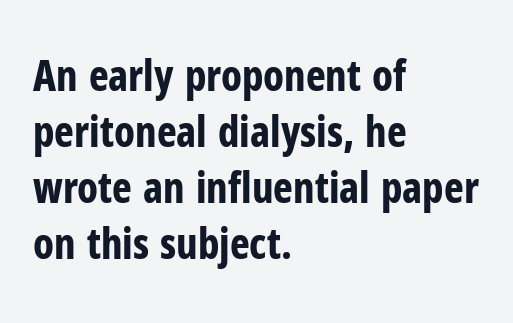
Q: Is the text bold? A: Yes.
Q: Is the text italic (slanted)? A: No, it is upright.
Q: Is the typeface a serif or a sans-serif typeface? A: Sans-serif.
Q: Is the text underlined? A: No.
Q: How is the paragraph aligned? A: Left-aligned.
Q: Is the spacing between letters normal or unusually wide? A: Normal.
Q: Is the spacing between lines tight, normal or loose? A: Normal.
Q: Width (condensed, normal, or wide)? A: Condensed.
Q: Stroke contrast? A: Low.
Q: x-height? A: Medium.
Q: Monospaced? A: No.
